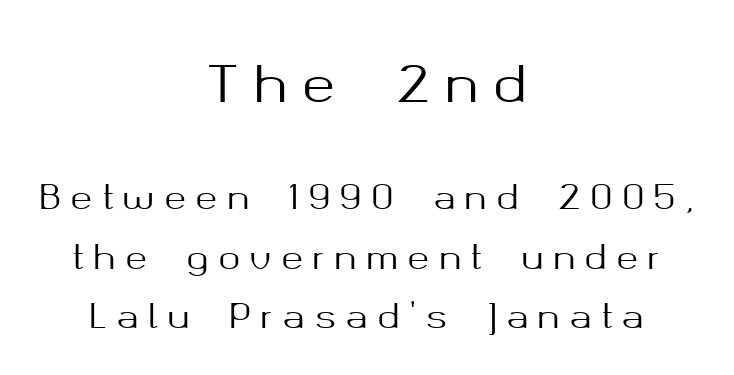
{"serif": "no", "italic": "no", "width": "normal", "stroke_contrast": "medium", "x_height": "medium", "monospaced": "no", "underline": "no", "align": "center", "line_spacing_ratio": 1.79, "letter_spacing": "wide", "letter_spacing_em": 0.29, "larger_block": "first", "size_ratio": 1.52, "glyph_px": 50}
